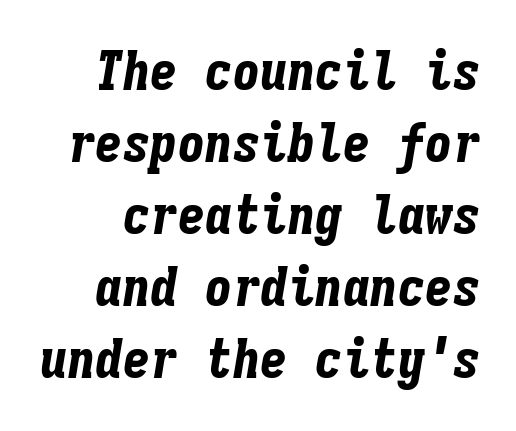
{"italic": "yes", "lean": "right", "slant_degrees": 9, "bold": "yes", "weight": "bold", "width": "condensed", "stroke_contrast": "low", "x_height": "medium", "monospaced": "yes", "underline": "no", "line_spacing": "normal", "line_spacing_ratio": 1.31, "letter_spacing": "normal", "letter_spacing_em": 0.0, "glyph_px": 55}
